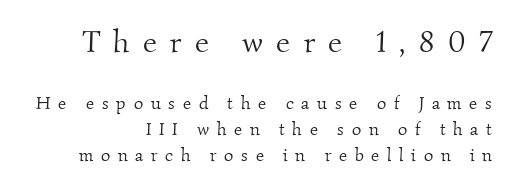
Display-style spreading of the glyphs; the letterfit is very open. Caption: upper text group enlarged, lower text group reduced. Underline: absent. Think of a printed novel: that variable character pitch is what you see here.
